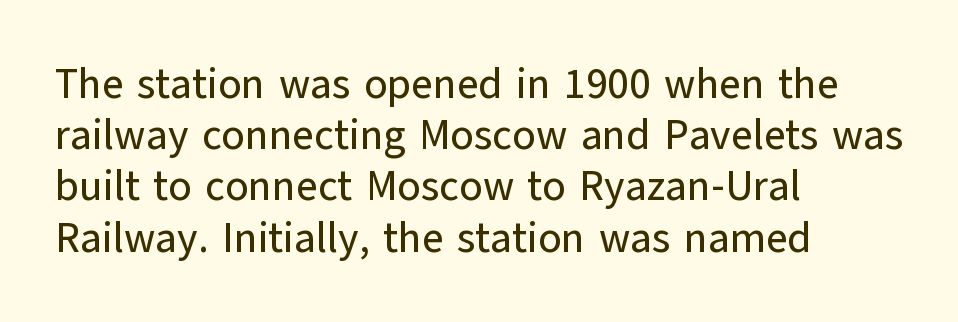
The letters advance in unequal steps, a hallmark of proportional type. Letter spacing: default. A clean baseline with only descenders dipping below it. Ordinary non-slanted type is in use. Horizontal alignment here is leftward, the default for most running prose. The face used here is a sans, in the tradition of grotesques and geometrics.
